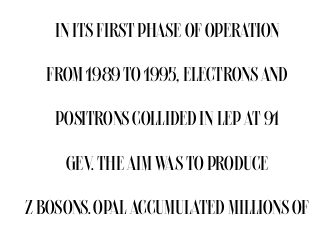
Q: Is the text bold? A: No.
Q: Is the text italic (slanted)? A: No, it is upright.
Q: Is the text underlined? A: No.
Q: How is the paragraph aligned? A: Centered.
Q: Is the spacing between letters normal or unusually wide? A: Normal.
Q: Is the spacing between lines tight, normal or loose? A: Loose.
